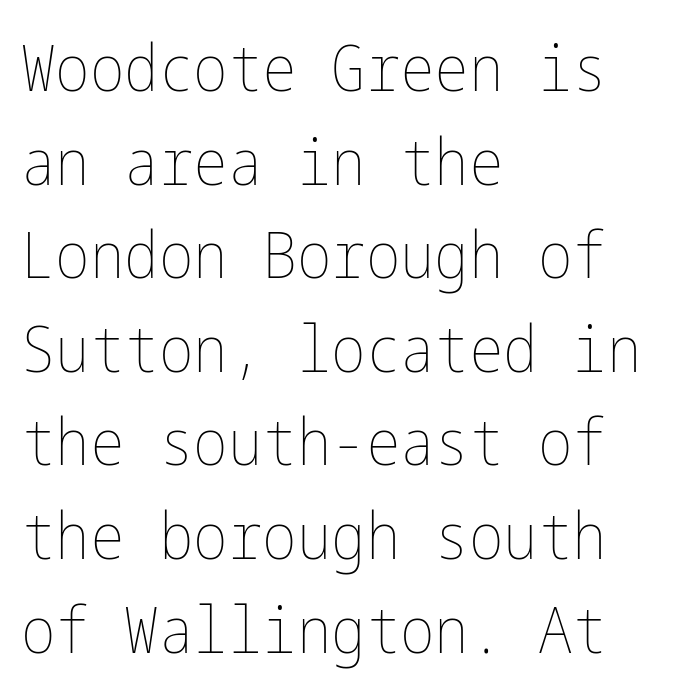
The image shows 65 px thin, condensed type, upright; set left-aligned, normal line spacing (1.44x), normal letter spacing, not underlined; low stroke contrast and a medium x-height.
